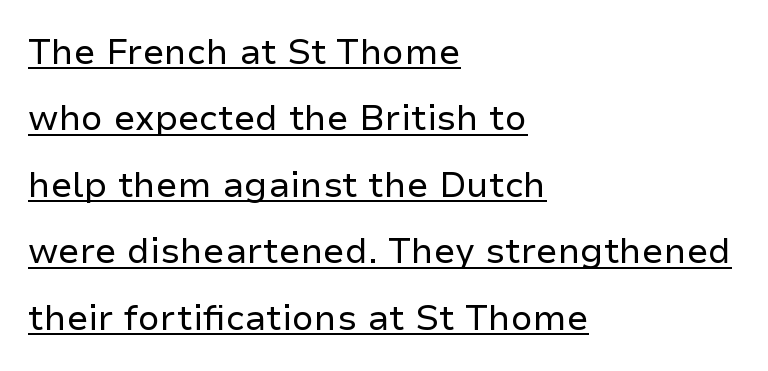
The image shows 35 px regular-weight sans-serif type, upright; set left-aligned, loose line spacing (1.9x), normal letter spacing, underlined; low stroke contrast and a medium x-height.
